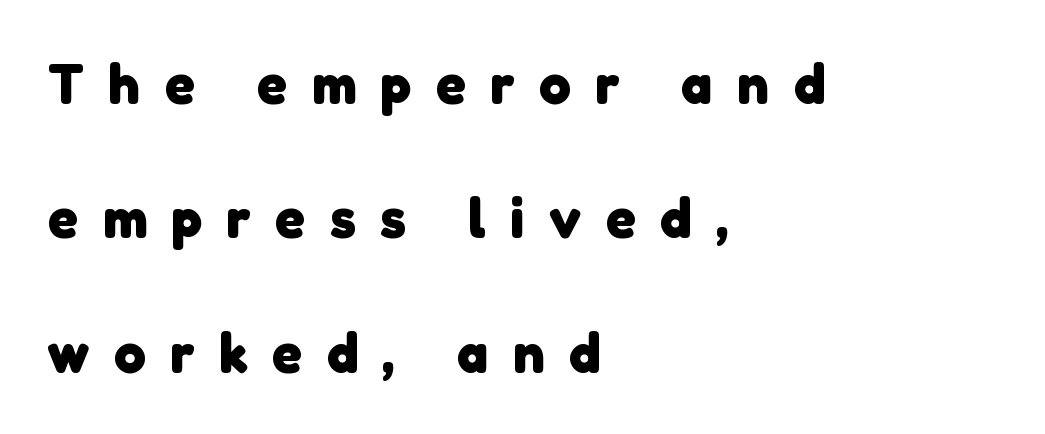
Thick stems and heavy bowls — unmistakably bold. The designer dialed line spacing up above the default. A student would call this left alignment; a typographer would say flush left, rag right. Each letter keeps its own natural width here, so spacing adapts to shape. The typeface chosen for these lines omits serifs. This rendering widens character spacing well past its baseline value.
